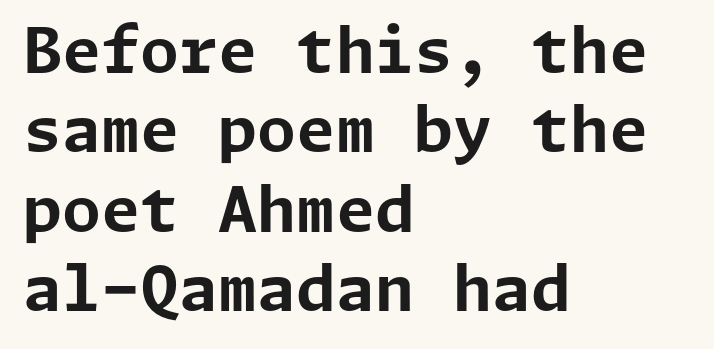
{"serif": "no", "italic": "no", "bold": "yes", "weight": "bold", "width": "normal", "stroke_contrast": "low", "x_height": "medium", "underline": "no", "align": "left", "line_spacing": "normal", "line_spacing_ratio": 1.26, "letter_spacing": "normal", "letter_spacing_em": 0.0, "glyph_px": 63}
